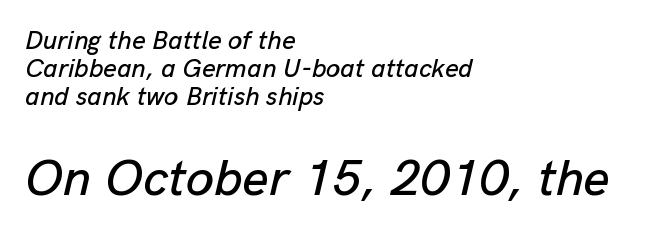
The image shows 51 px text type, italic (leaning right); set left-aligned, tight line spacing (1.07x), normal letter spacing, not underlined; the second (bottom) block is 1.96x larger; low stroke contrast and a medium x-height.
